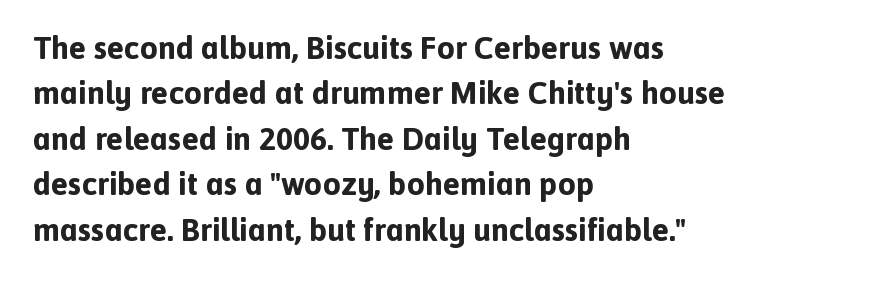
Any mark beneath the type? The region is blank. Varying glyph widths throughout — classic text-font behaviour. Caption: standard tracking, unaltered. Each line starts at the same left margin while the right side varies. The rows are spaced the way most documents space them. Heavy, bold letterforms.
